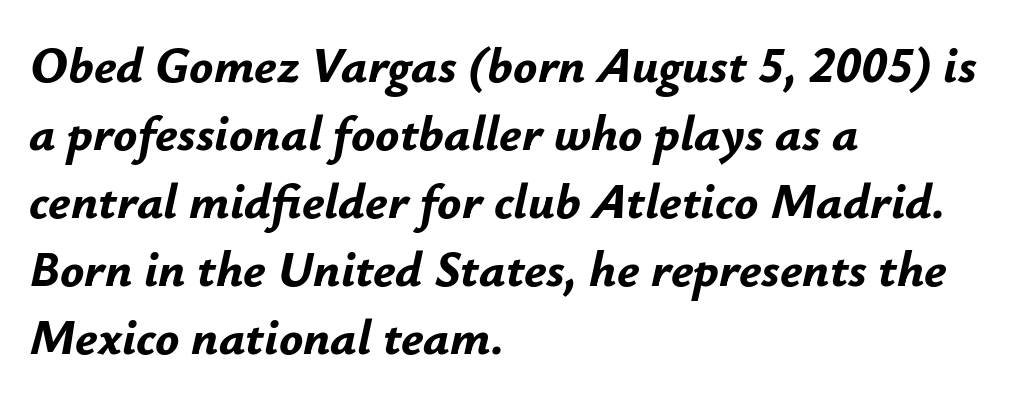
Q: Is the text bold? A: Yes.
Q: Is the text italic (slanted)? A: Yes, it leans right by about 12 degrees.
Q: Is the text underlined? A: No.
Q: How is the paragraph aligned? A: Left-aligned.
Q: Is the spacing between letters normal or unusually wide? A: Normal.
Q: Is the spacing between lines tight, normal or loose? A: Normal.
Q: Width (condensed, normal, or wide)? A: Normal.
Q: Stroke contrast? A: Low.
Q: x-height? A: Small.
Q: Monospaced? A: No.
